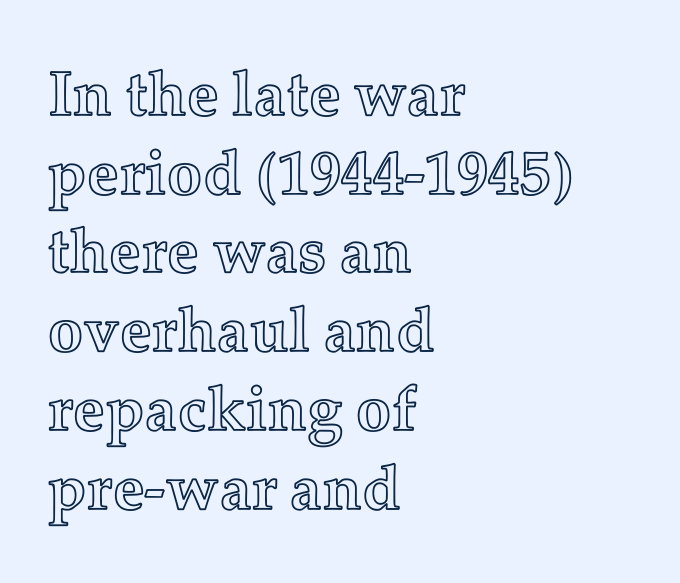
The image shows 63 px text type, upright; set left-aligned, normal line spacing (1.25x), normal letter spacing, not underlined; a medium x-height.
